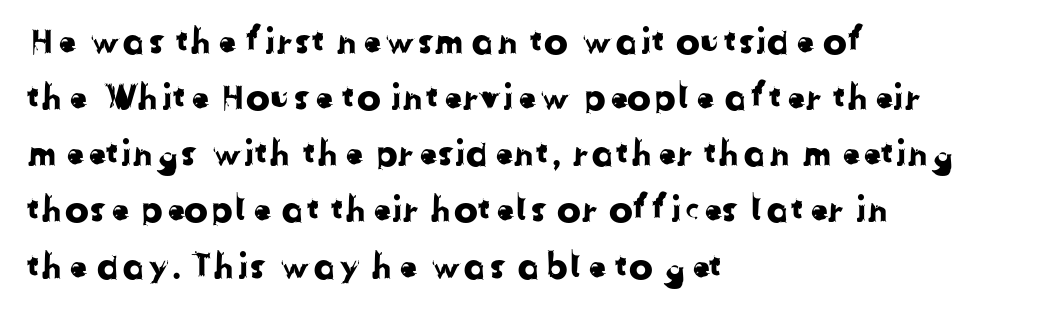
The image shows 36 px sans-serif type; set left-aligned, normal line spacing (1.56x), normal letter spacing, not underlined; low stroke contrast and a medium x-height.
